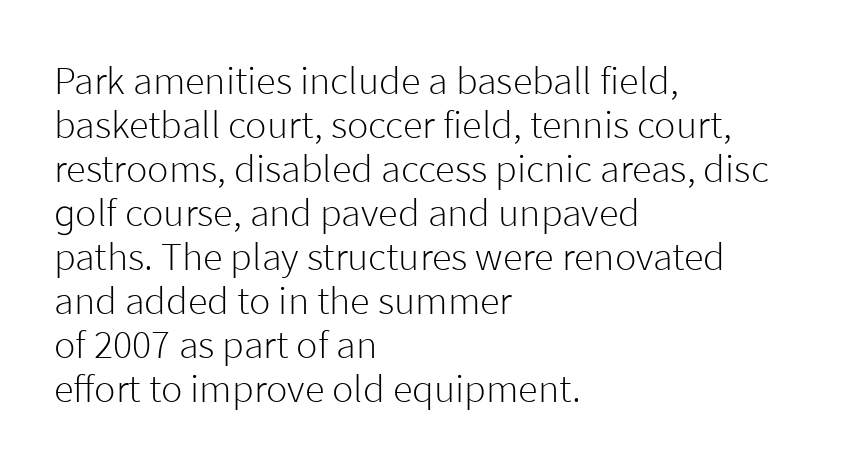
The rendering uses natural spacing where letterforms have individual widths. Are there feet on the stems? There aren't — it's a sans. Honestly, there is no underline to notice here at all. Alignment: flush left.
